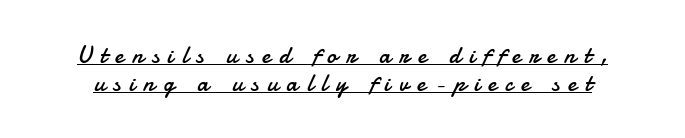
Q: Is the text bold? A: No.
Q: Is the text italic (slanted)? A: Yes.
Q: Is the text underlined? A: Yes.
Q: Is the spacing between letters normal or unusually wide? A: Unusually wide.
